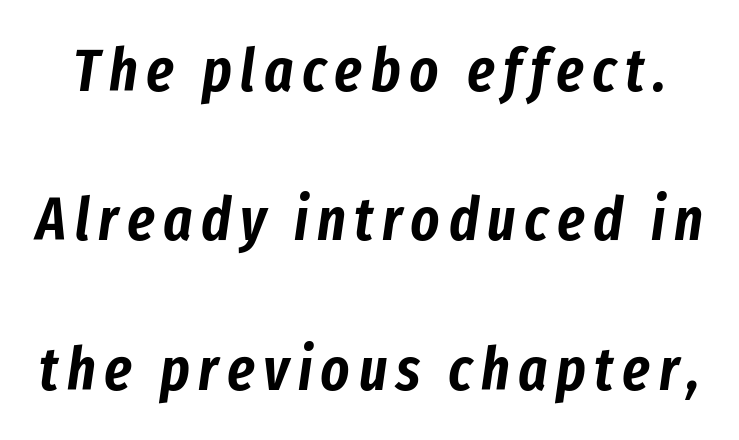
Q: Is the text italic (slanted)? A: Yes, it leans right by about 8 degrees.
Q: Is the text underlined? A: No.
Q: Is the spacing between lines tight, normal or loose? A: Loose.
Q: Width (condensed, normal, or wide)? A: Condensed.
Q: Stroke contrast? A: Low.
Q: x-height? A: Medium.
Q: Monospaced? A: No.
